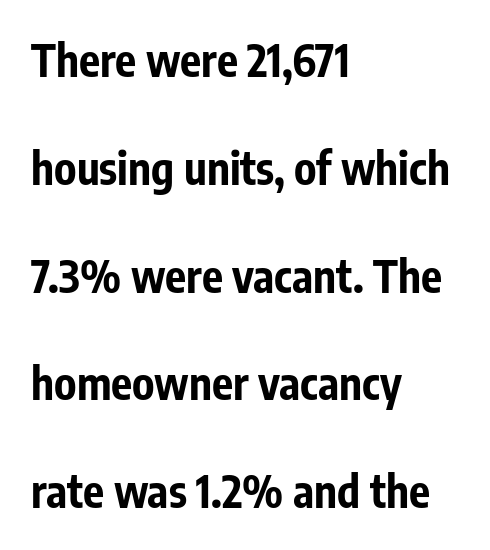
Q: Is the text bold? A: Yes.
Q: Is the text italic (slanted)? A: No, it is upright.
Q: Is the typeface a serif or a sans-serif typeface? A: Sans-serif.
Q: Is the text underlined? A: No.
Q: How is the paragraph aligned? A: Left-aligned.
Q: Is the spacing between letters normal or unusually wide? A: Normal.
Q: Is the spacing between lines tight, normal or loose? A: Loose.
Q: Width (condensed, normal, or wide)? A: Condensed.
Q: Stroke contrast? A: Low.
Q: x-height? A: Medium.
Q: Monospaced? A: No.
